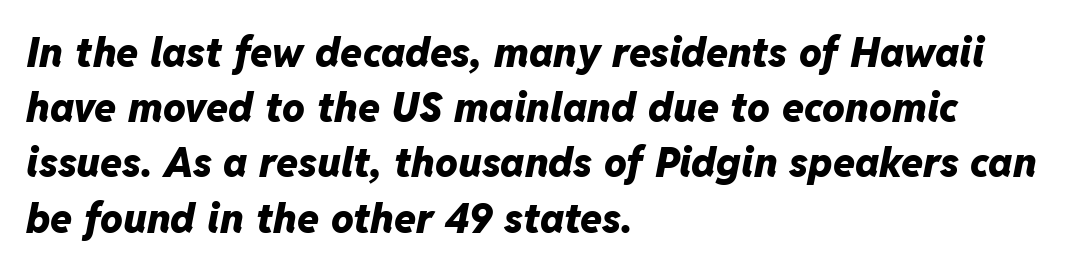
{"italic": "yes", "lean": "right", "slant_degrees": 11, "bold": "yes", "weight": "heavy", "width": "normal", "stroke_contrast": "low", "x_height": "medium", "monospaced": "no", "underline": "no", "align": "left", "line_spacing": "normal", "line_spacing_ratio": 1.38, "letter_spacing": "normal", "letter_spacing_em": 0.0, "glyph_px": 40}
